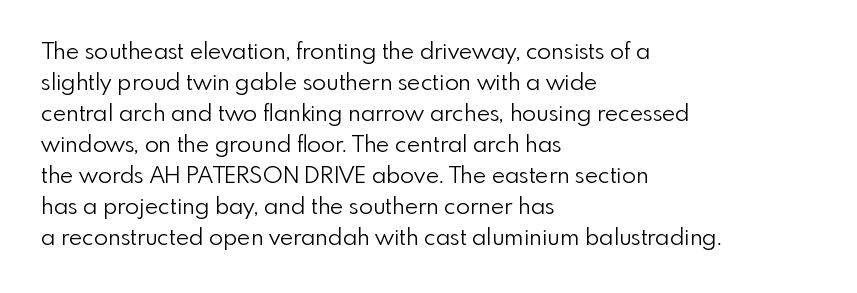
{"italic": "no", "bold": "no", "underline": "no", "align": "left", "line_spacing": "normal", "line_spacing_ratio": 1.35, "letter_spacing": "normal", "letter_spacing_em": 0.0, "glyph_px": 23}
